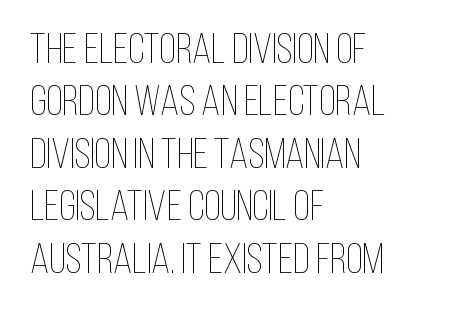
{"italic": "no", "bold": "no", "weight": "thin", "width": "condensed", "stroke_contrast": "low", "x_height": "large", "monospaced": "no", "underline": "no", "align": "left", "line_spacing_ratio": 1.22, "letter_spacing": "normal", "letter_spacing_em": 0.0, "glyph_px": 43}
